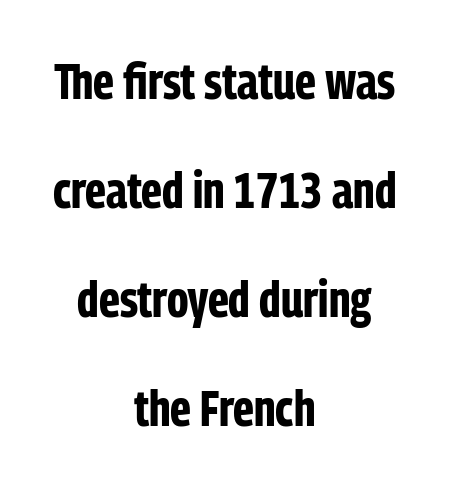
The words here are not underlined. Heavy, bold letterforms. Alignment: centered. This sample has the flowing, uneven cadence of proportional lettering. Every character sits straight up, as roman type does. Default kerning and tracking; the words read as compact shapes.
